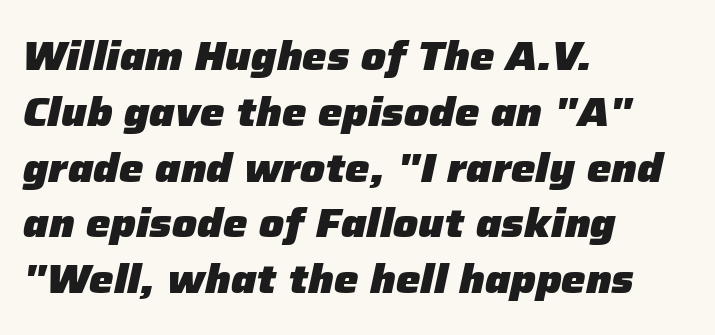
The image shows 41 px heavy type, italic (leaning right); set left-aligned, normal line spacing (1.36x), normal letter spacing, not underlined; low stroke contrast and a medium x-height.
